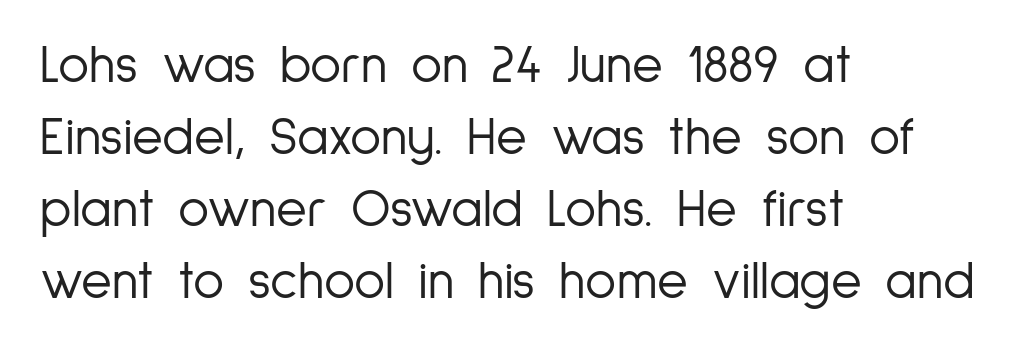
{"serif": "no", "italic": "no", "bold": "no", "weight": "light", "width": "condensed", "stroke_contrast": "low", "x_height": "medium", "monospaced": "no", "underline": "no", "align": "left", "line_spacing": "normal", "line_spacing_ratio": 1.36, "letter_spacing": "normal", "letter_spacing_em": 0.0, "glyph_px": 53}
